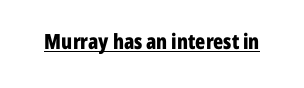
Q: Is the text bold? A: Yes.
Q: Is the text italic (slanted)? A: No, it is upright.
Q: Is the text underlined? A: Yes.
Q: Is the spacing between letters normal or unusually wide? A: Normal.
